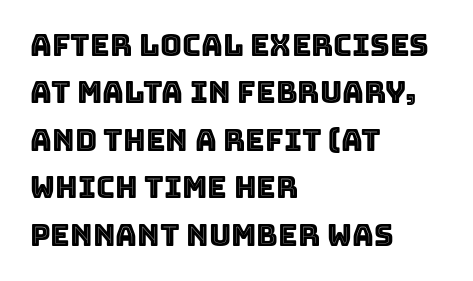
The image shows 30 px text type, upright; set left-aligned, normal line spacing (1.58x), normal letter spacing, not underlined; a large x-height.
